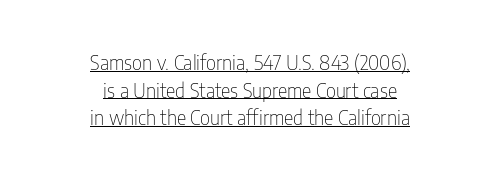
The image shows 20 px text type, upright; set centered, normal line spacing (1.38x), normal letter spacing, underlined.
